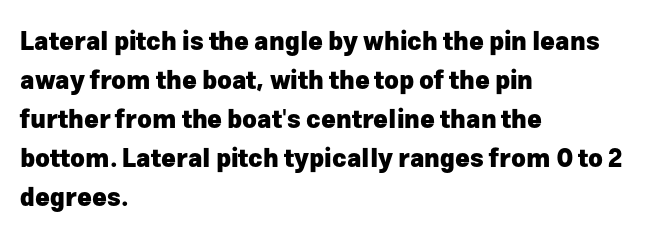
{"italic": "no", "bold": "yes", "underline": "no", "align": "left", "line_spacing": "normal", "line_spacing_ratio": 1.56, "letter_spacing": "normal", "letter_spacing_em": 0.0, "glyph_px": 25}
